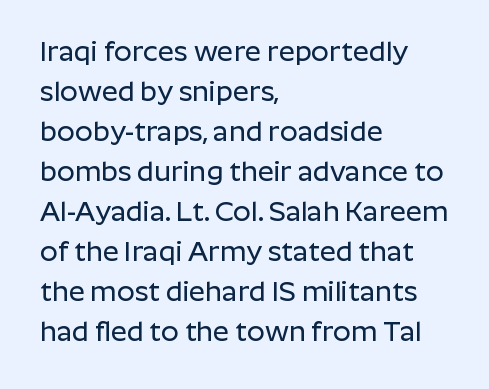
Q: Is the text italic (slanted)? A: No, it is upright.
Q: Is the typeface a serif or a sans-serif typeface? A: Sans-serif.
Q: Is the text underlined? A: No.
Q: How is the paragraph aligned? A: Left-aligned.
Q: Is the spacing between letters normal or unusually wide? A: Normal.
Q: Is the spacing between lines tight, normal or loose? A: Normal.
Q: Width (condensed, normal, or wide)? A: Normal.
Q: Stroke contrast? A: Low.
Q: x-height? A: Medium.
Q: Monospaced? A: No.
